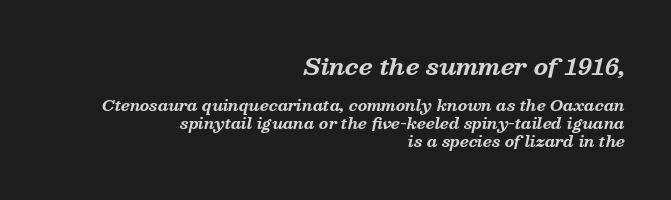
A typesetter would call this zero additional tracking. Lines of text with bare space underneath. Casual observation: everything's shoved over to the right. Typesetter's note — upper block bumped up in size, lower block left smaller. A dark, heavy texture on the line: the type is bold. Is the type slanted? Yes — the strokes lean at a clear angle.
